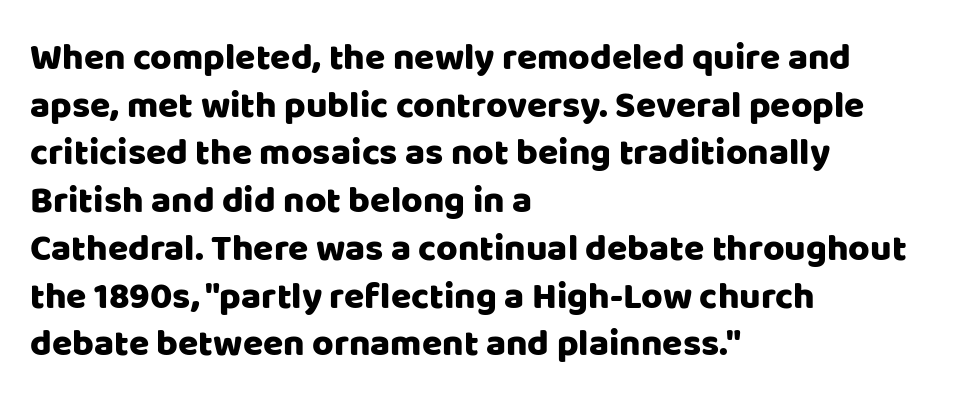
Q: Is the text italic (slanted)? A: No, it is upright.
Q: Is the typeface a serif or a sans-serif typeface? A: Sans-serif.
Q: Is the text underlined? A: No.
Q: How is the paragraph aligned? A: Left-aligned.
Q: Is the spacing between letters normal or unusually wide? A: Normal.
Q: Is the spacing between lines tight, normal or loose? A: Normal.
Q: Width (condensed, normal, or wide)? A: Normal.
Q: Stroke contrast? A: Low.
Q: x-height? A: Large.
Q: Monospaced? A: No.
